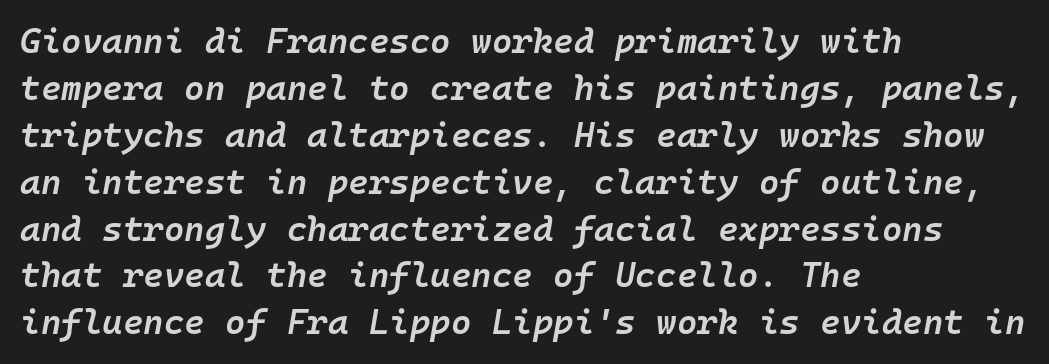
{"italic": "yes", "lean": "right", "slant_degrees": 10, "bold": "semi", "weight": "semibold", "width": "normal", "stroke_contrast": "low", "x_height": "medium", "monospaced": "yes", "underline": "no", "align": "left", "line_spacing": "normal", "line_spacing_ratio": 1.34, "letter_spacing": "normal", "letter_spacing_em": 0.0, "glyph_px": 35}
